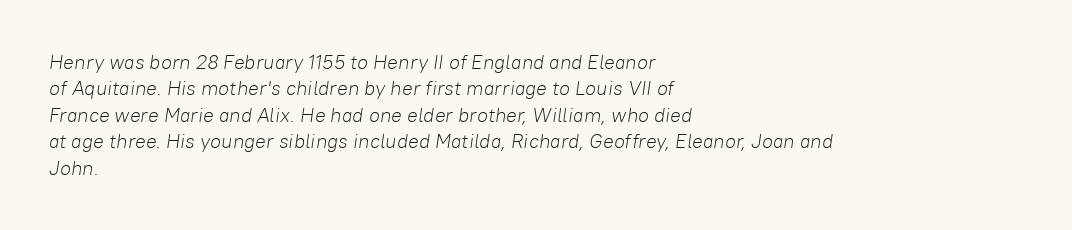
A bare baseline throughout the passage. Reading down the column, the eye jumps a familiar distance to each next line. Short and long lines alike share a common starting point at left. Looking at the ascenders, they clearly lean. Inter-character spacing is left at the font's built-in metrics. The font sits on the lighter half of the weight spectrum, regular included.
